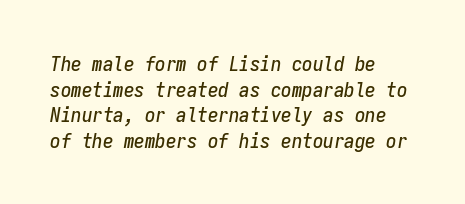
Compared with typical body copy, the letter spacing here is the same. Unmarked baselines from the first word to the last. Tall strokes in this sample are angled rather than plumb. The typesetter chose a ragged-right arrangement here.
